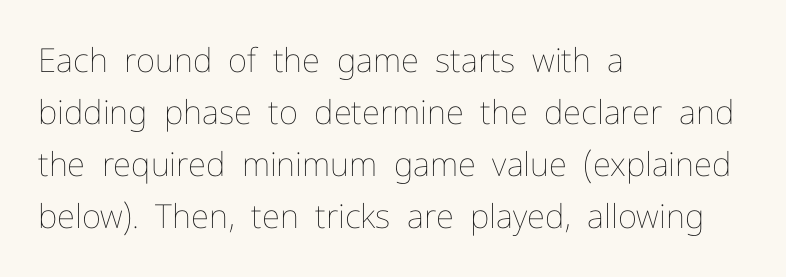
Q: Is the text bold? A: No.
Q: Is the text italic (slanted)? A: No, it is upright.
Q: Is the text underlined? A: No.
Q: How is the paragraph aligned? A: Left-aligned.
Q: Is the spacing between letters normal or unusually wide? A: Normal.
Q: Is the spacing between lines tight, normal or loose? A: Normal.
Q: Width (condensed, normal, or wide)? A: Normal.
Q: Stroke contrast? A: Low.
Q: x-height? A: Medium.
Q: Monospaced? A: No.
